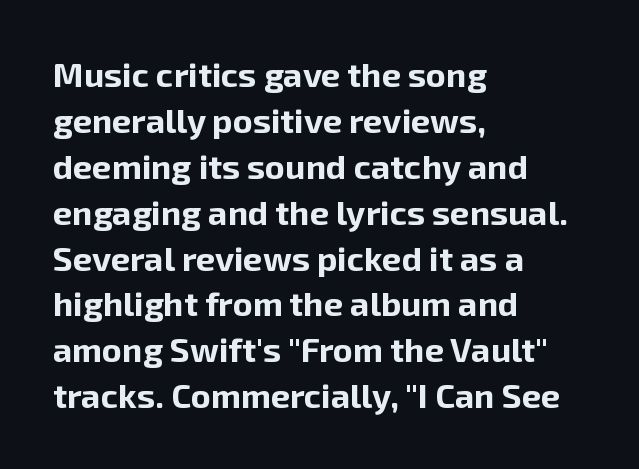
{"serif": "no", "italic": "no", "bold": "yes", "weight": "bold", "width": "normal", "stroke_contrast": "low", "x_height": "medium", "monospaced": "no", "underline": "no", "align": "left", "line_spacing": "normal", "line_spacing_ratio": 1.35, "letter_spacing": "normal", "letter_spacing_em": 0.0, "glyph_px": 34}
